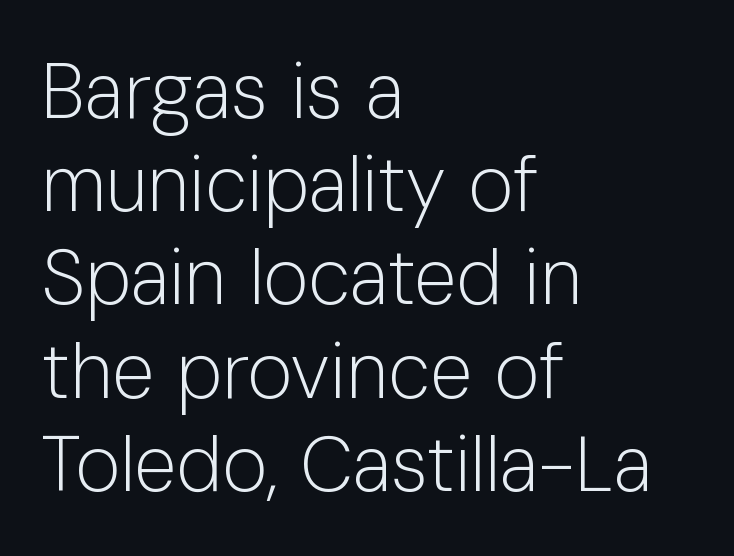
{"serif": "no", "italic": "no", "bold": "no", "weight": "light", "width": "normal", "stroke_contrast": "low", "x_height": "medium", "monospaced": "no", "underline": "no", "align": "left", "line_spacing_ratio": 1.21, "letter_spacing": "normal", "letter_spacing_em": 0.0, "glyph_px": 77}
